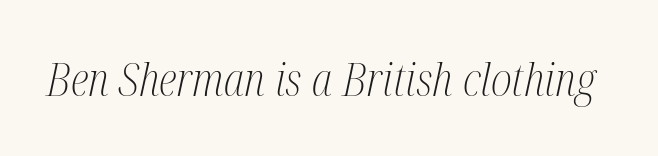
{"serif": "yes", "italic": "yes", "lean": "right", "slant_degrees": 12, "bold": "no", "weight": "light", "width": "condensed", "stroke_contrast": "medium", "x_height": "medium", "monospaced": "no", "underline": "no", "letter_spacing": "normal", "letter_spacing_em": 0.0, "glyph_px": 46}
